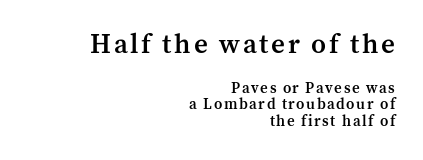
The image shows 27 px text type, upright; set right-aligned, tight line spacing (1.09x), not underlined; the first (top) block is 1.8x larger.
